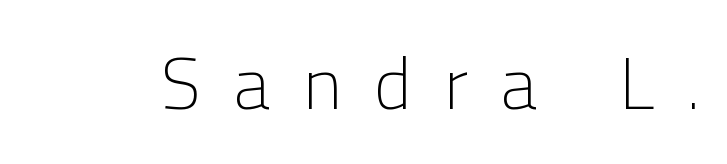
Q: Is the text bold? A: No.
Q: Is the text italic (slanted)? A: No, it is upright.
Q: Is the typeface a serif or a sans-serif typeface? A: Sans-serif.
Q: Is the text underlined? A: No.
Q: Is the spacing between letters normal or unusually wide? A: Unusually wide.
Q: Width (condensed, normal, or wide)? A: Normal.
Q: Stroke contrast? A: Low.
Q: x-height? A: Medium.
Q: Monospaced? A: No.
